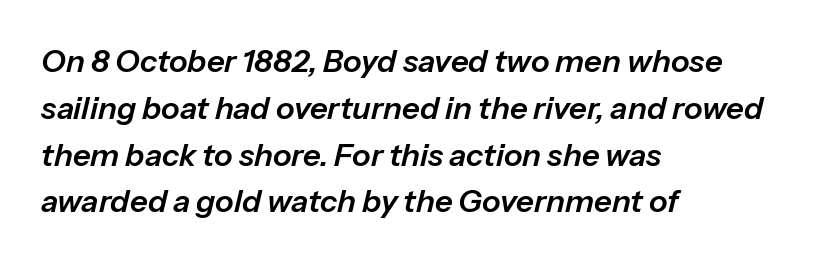
Q: Is the text italic (slanted)? A: Yes, it leans right by about 13 degrees.
Q: Is the text underlined? A: No.
Q: How is the paragraph aligned? A: Left-aligned.
Q: Is the spacing between letters normal or unusually wide? A: Normal.
Q: Is the spacing between lines tight, normal or loose? A: Normal.
Q: Width (condensed, normal, or wide)? A: Normal.
Q: Stroke contrast? A: Low.
Q: x-height? A: Medium.
Q: Monospaced? A: No.
